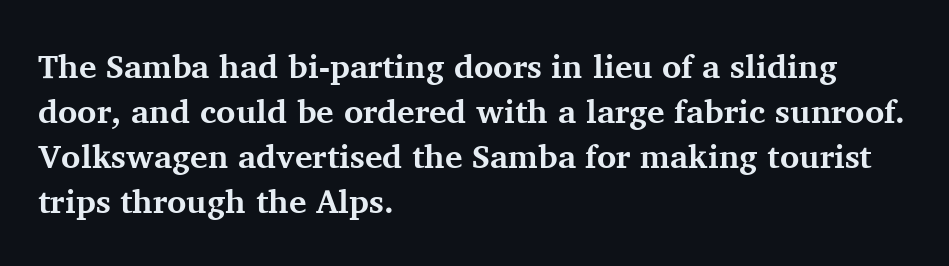
The specimen reads as upright at a glance. A full-strength bold gives these letters their thick strokes. These lines are rendered in a variable-pitch font. No word sits above an underline. Visually the block forms a straight wall on the left and a jagged coastline on the right. Honestly, the letter spacing is just normal — you wouldn't notice it.
